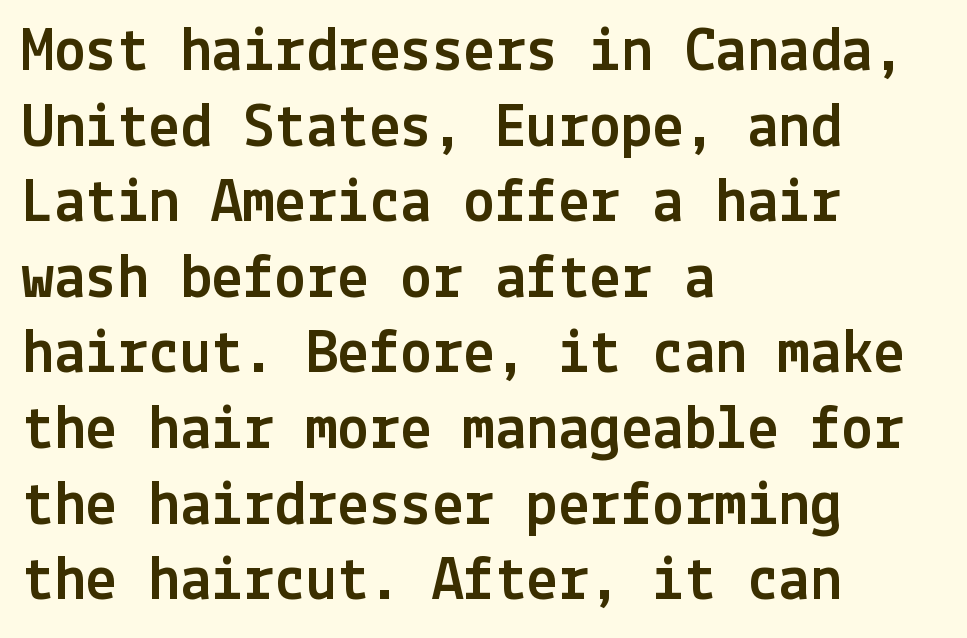
Q: Is the text italic (slanted)? A: No, it is upright.
Q: Is the typeface a serif or a sans-serif typeface? A: Sans-serif.
Q: Is the text underlined? A: No.
Q: How is the paragraph aligned? A: Left-aligned.
Q: Is the spacing between letters normal or unusually wide? A: Normal.
Q: Width (condensed, normal, or wide)? A: Normal.
Q: x-height? A: Medium.
